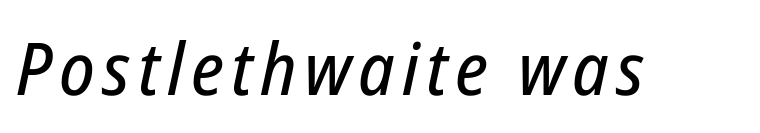
{"italic": "yes", "lean": "right", "slant_degrees": 12, "width": "condensed", "stroke_contrast": "low", "x_height": "medium", "monospaced": "no", "underline": "no", "glyph_px": 73}
